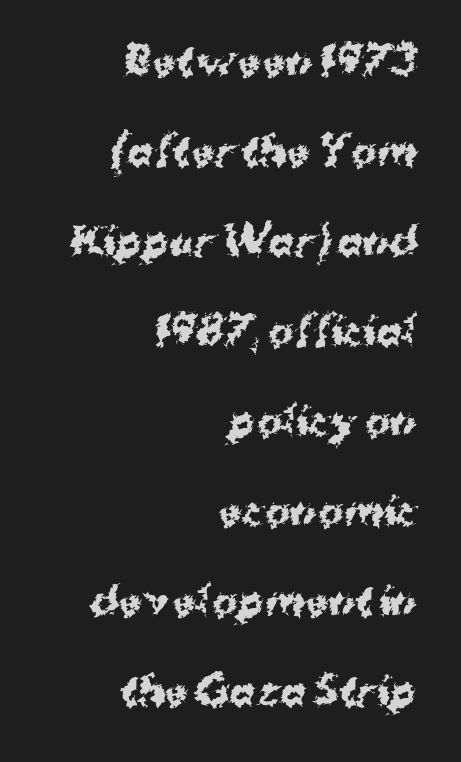
The image shows 38 px bold sans-serif type; set right-aligned, loose line spacing (2.37x), normal letter spacing, not underlined; medium stroke contrast and a medium x-height.
